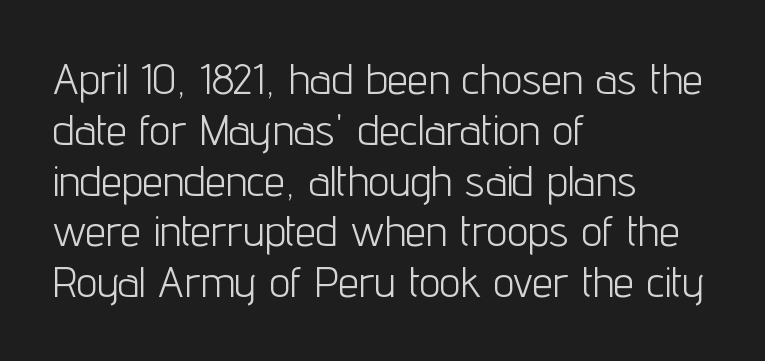
Q: Is the text bold? A: No.
Q: Is the text italic (slanted)? A: No, it is upright.
Q: Is the typeface a serif or a sans-serif typeface? A: Sans-serif.
Q: Is the text underlined? A: No.
Q: How is the paragraph aligned? A: Left-aligned.
Q: Is the spacing between letters normal or unusually wide? A: Normal.
Q: Width (condensed, normal, or wide)? A: Condensed.
Q: Stroke contrast? A: Low.
Q: x-height? A: Medium.
Q: Monospaced? A: No.
